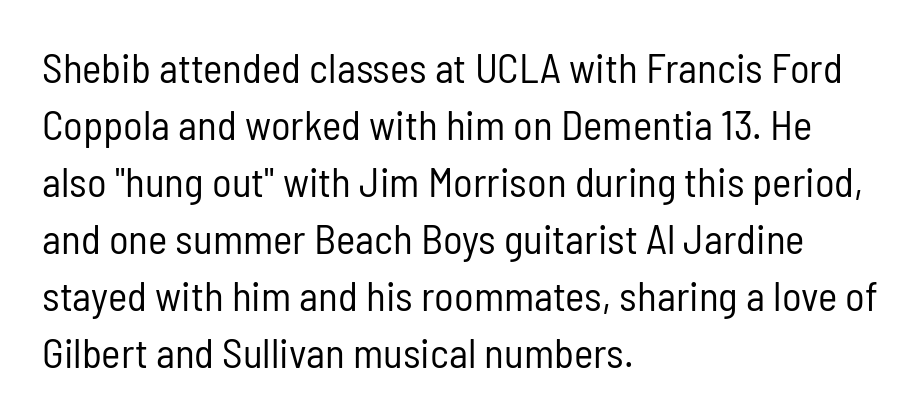
Q: Is the text bold? A: No.
Q: Is the text italic (slanted)? A: No, it is upright.
Q: Is the typeface a serif or a sans-serif typeface? A: Sans-serif.
Q: Is the text underlined? A: No.
Q: How is the paragraph aligned? A: Left-aligned.
Q: Is the spacing between letters normal or unusually wide? A: Normal.
Q: Is the spacing between lines tight, normal or loose? A: Normal.
Q: Width (condensed, normal, or wide)? A: Condensed.
Q: Stroke contrast? A: Low.
Q: x-height? A: Medium.
Q: Monospaced? A: No.
